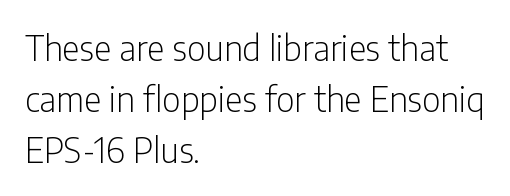
{"serif": "no", "italic": "no", "bold": "no", "weight": "light", "width": "condensed", "stroke_contrast": "low", "x_height": "medium", "monospaced": "no", "underline": "no", "align": "left", "line_spacing": "normal", "line_spacing_ratio": 1.5, "letter_spacing": "normal", "letter_spacing_em": 0.0, "glyph_px": 34}
